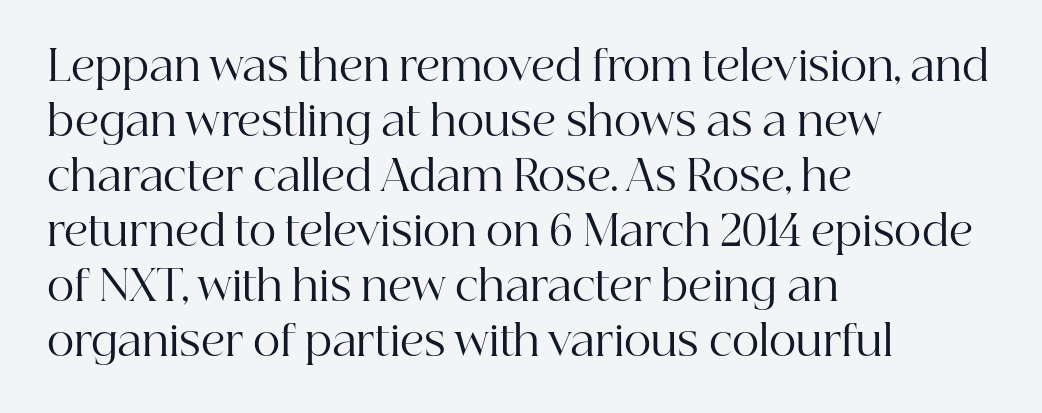
The image shows 42 px regular-weight serif type, upright; set left-aligned, normal line spacing (1.31x), normal letter spacing, not underlined; high stroke contrast and a medium x-height.
